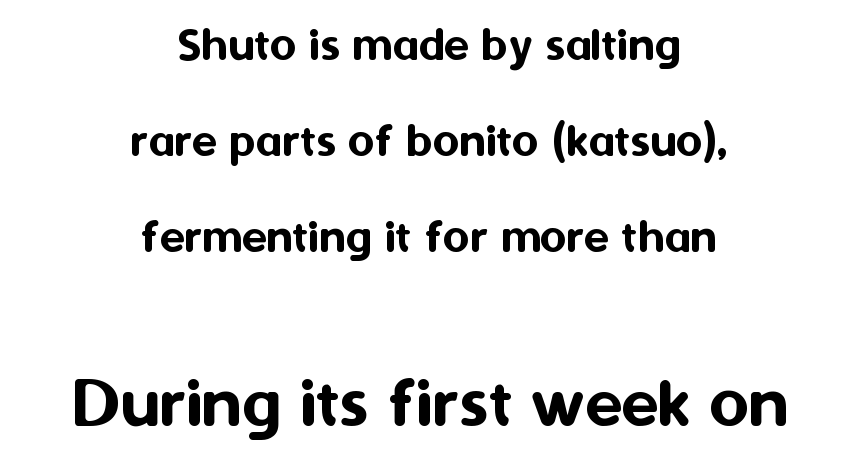
{"serif": "no", "italic": "no", "width": "normal", "stroke_contrast": "medium", "x_height": "medium", "monospaced": "no", "underline": "no", "align": "center", "line_spacing_ratio": 1.88, "letter_spacing": "normal", "letter_spacing_em": 0.0, "larger_block": "second", "size_ratio": 1.49, "glyph_px": 76}
